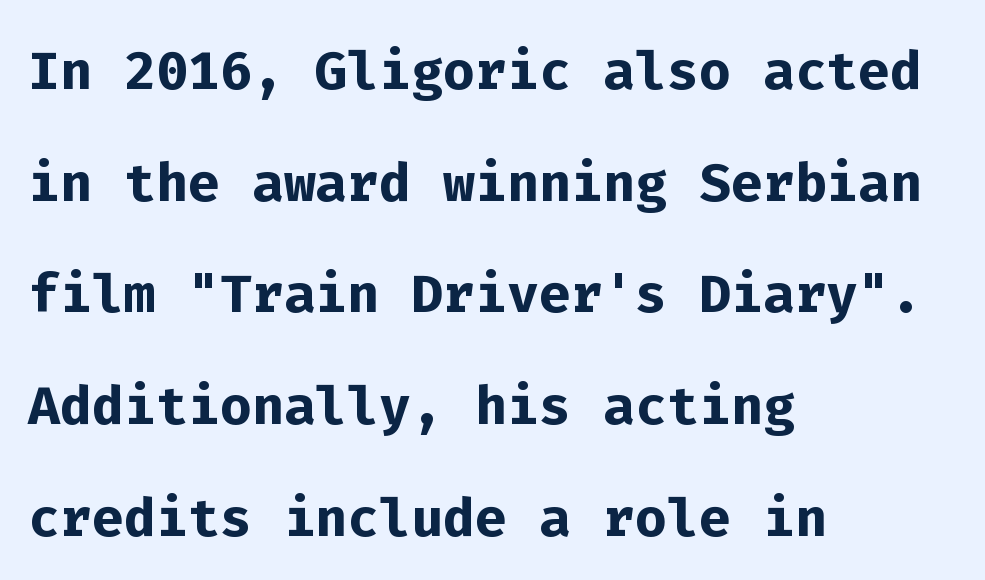
Q: Is the text bold? A: Yes.
Q: Is the text italic (slanted)? A: No, it is upright.
Q: Is the typeface a serif or a sans-serif typeface? A: Sans-serif.
Q: Is the text underlined? A: No.
Q: How is the paragraph aligned? A: Left-aligned.
Q: Is the spacing between letters normal or unusually wide? A: Normal.
Q: Is the spacing between lines tight, normal or loose? A: Normal.
Q: Width (condensed, normal, or wide)? A: Normal.
Q: Stroke contrast? A: Low.
Q: x-height? A: Medium.
Q: Monospaced? A: Yes.
